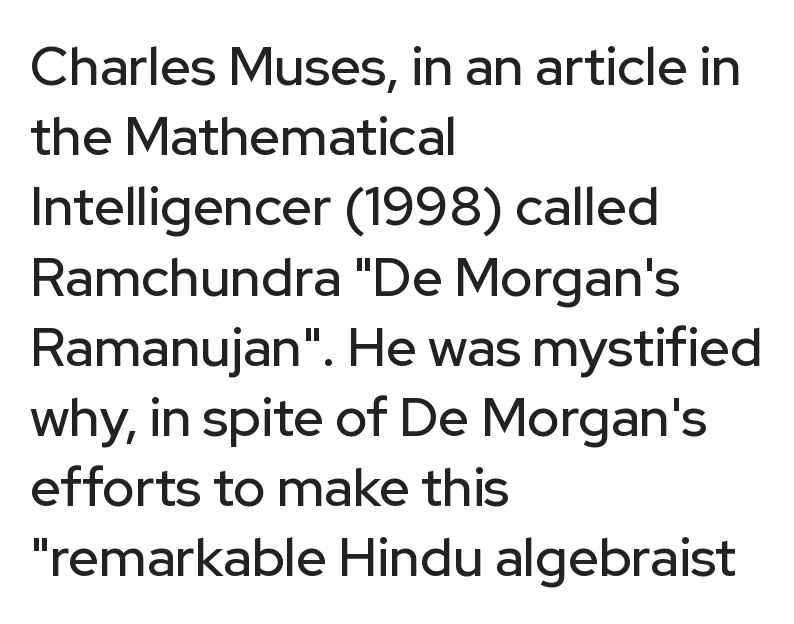
Q: Is the text italic (slanted)? A: No, it is upright.
Q: Is the typeface a serif or a sans-serif typeface? A: Sans-serif.
Q: Is the text underlined? A: No.
Q: How is the paragraph aligned? A: Left-aligned.
Q: Is the spacing between letters normal or unusually wide? A: Normal.
Q: Is the spacing between lines tight, normal or loose? A: Normal.
Q: Width (condensed, normal, or wide)? A: Normal.
Q: Stroke contrast? A: Low.
Q: x-height? A: Medium.
Q: Monospaced? A: No.
